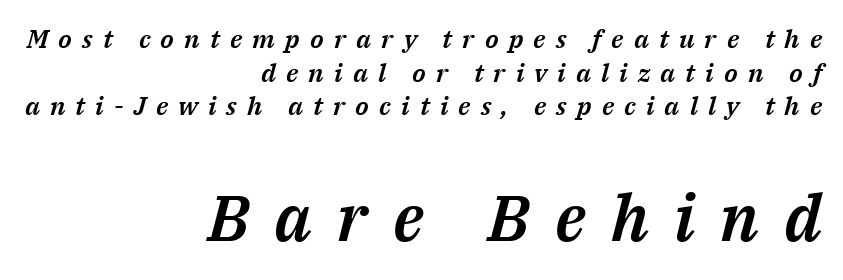
Q: Is the text italic (slanted)? A: Yes, it leans right by about 14 degrees.
Q: Is the text underlined? A: No.
Q: How is the paragraph aligned? A: Right-aligned.
Q: Is the spacing between letters normal or unusually wide? A: Unusually wide.
Q: Is the spacing between lines tight, normal or loose? A: Normal.
Q: Which block of text is set in a larger size, the first (top) or the second (bottom)? A: The second (bottom) one.
Q: Width (condensed, normal, or wide)? A: Normal.
Q: Stroke contrast? A: Medium.
Q: x-height? A: Medium.
Q: Monospaced? A: No.
